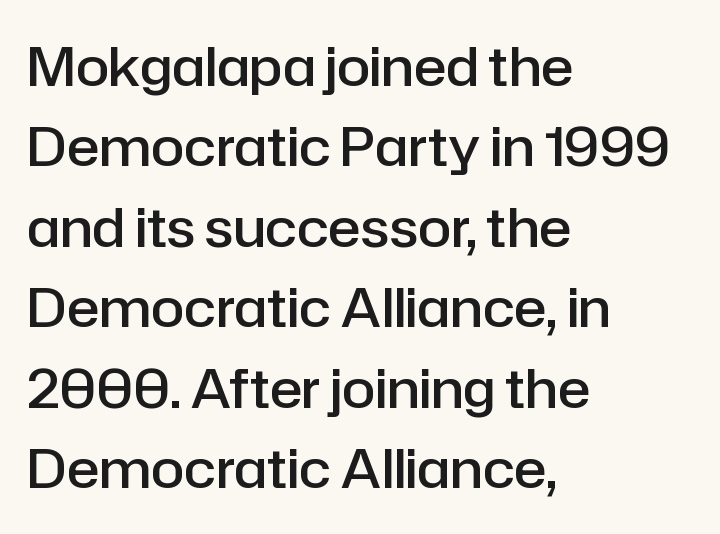
Q: Is the text bold? A: Semi-bold.
Q: Is the text italic (slanted)? A: No, it is upright.
Q: Is the typeface a serif or a sans-serif typeface? A: Sans-serif.
Q: Is the text underlined? A: No.
Q: How is the paragraph aligned? A: Left-aligned.
Q: Is the spacing between letters normal or unusually wide? A: Normal.
Q: Is the spacing between lines tight, normal or loose? A: Normal.
Q: Width (condensed, normal, or wide)? A: Normal.
Q: Stroke contrast? A: Low.
Q: x-height? A: Medium.
Q: Monospaced? A: No.
